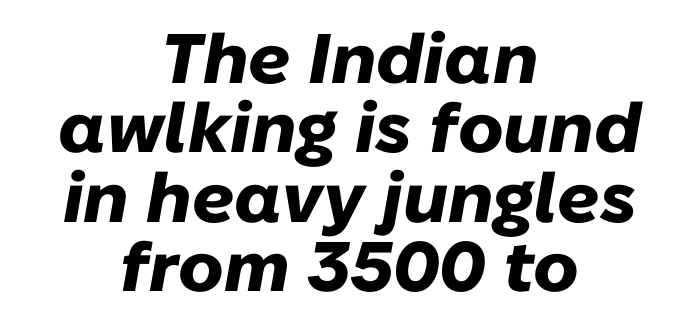
The image shows 70 px heavy type, italic (leaning right); set centered, tight line spacing (0.99x), normal letter spacing, not underlined; low stroke contrast and a medium x-height.
